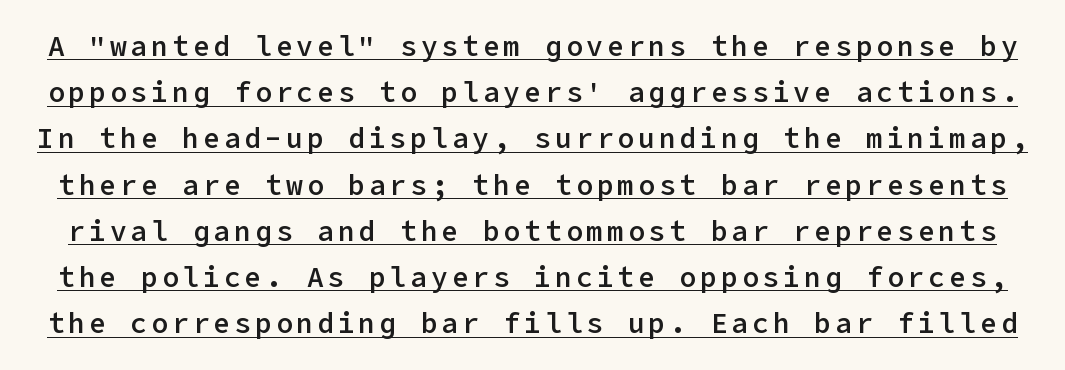
The image shows 28 px semibold sans-serif type, upright; set normal line spacing (1.65x), underlined; low stroke contrast and a medium x-height.
